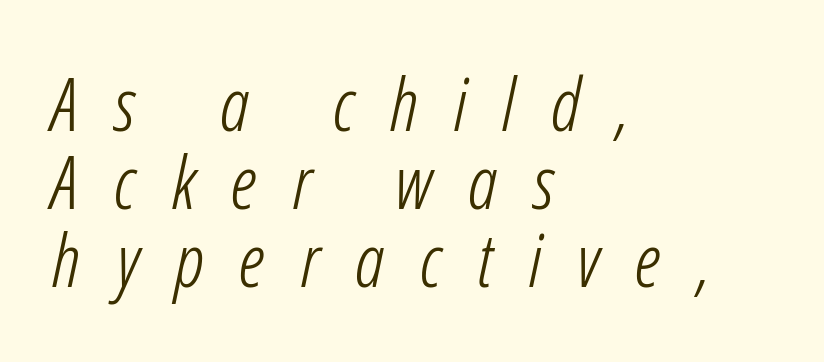
The image shows 73 px light, condensed type, italic (leaning right); set left-aligned, tight line spacing (1.07x), unusually wide letter spacing (+0.49 em), not underlined; low stroke contrast and a medium x-height.
